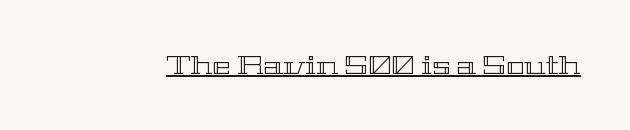
The image shows 25 px text type, upright; set normal letter spacing, underlined.
